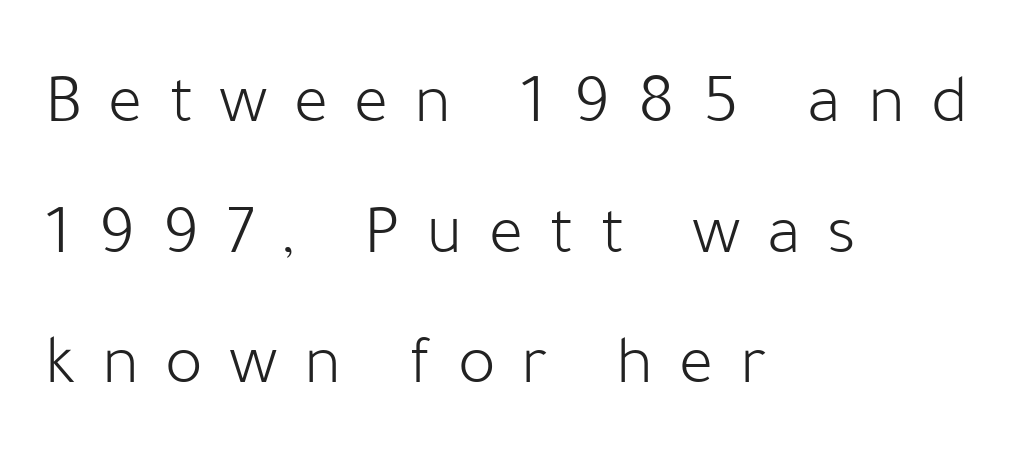
{"serif": "no", "italic": "no", "bold": "no", "weight": "light", "width": "normal", "stroke_contrast": "low", "x_height": "medium", "monospaced": "no", "underline": "no", "align": "left", "line_spacing_ratio": 1.84, "letter_spacing": "wide", "letter_spacing_em": 0.37, "glyph_px": 71}
